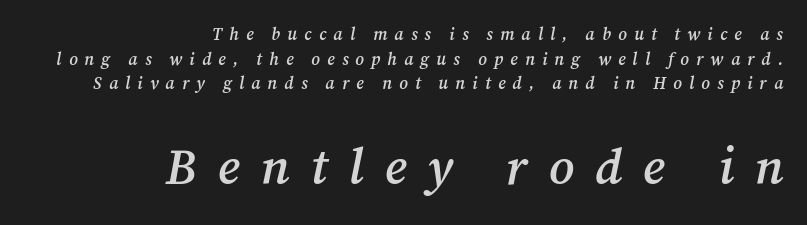
{"serif": "yes", "italic": "yes", "lean": "right", "slant_degrees": 12, "bold": "semi", "weight": "semibold", "width": "normal", "stroke_contrast": "medium", "x_height": "medium", "monospaced": "no", "underline": "no", "align": "right", "line_spacing": "normal", "line_spacing_ratio": 1.45, "letter_spacing": "wide", "letter_spacing_em": 0.42, "larger_block": "second", "size_ratio": 2.94, "glyph_px": 50}
